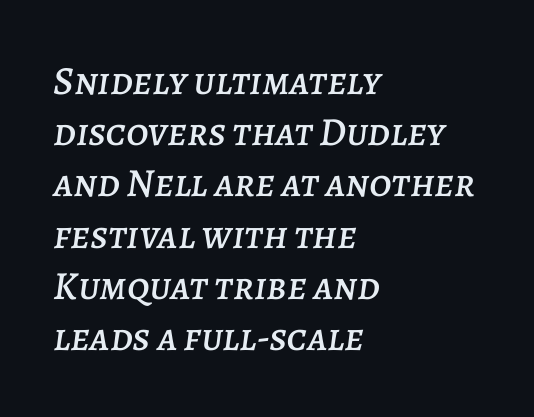
Q: Is the text italic (slanted)? A: Yes, it leans right by about 7 degrees.
Q: Is the text underlined? A: No.
Q: How is the paragraph aligned? A: Left-aligned.
Q: Is the spacing between letters normal or unusually wide? A: Normal.
Q: Is the spacing between lines tight, normal or loose? A: Normal.
Q: Width (condensed, normal, or wide)? A: Normal.
Q: Stroke contrast? A: Low.
Q: x-height? A: Large.
Q: Monospaced? A: No.
